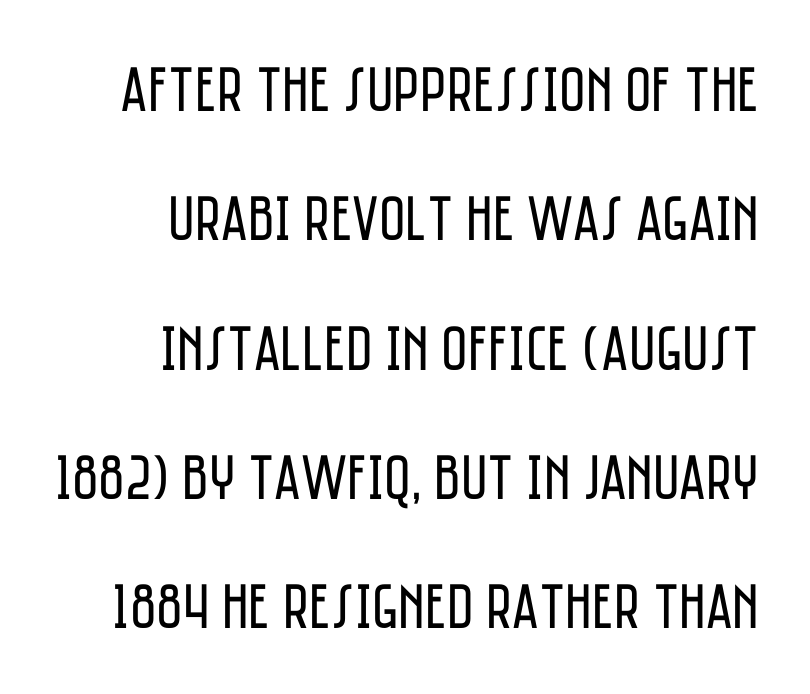
{"serif": "no", "italic": "no", "bold": "no", "weight": "regular", "width": "condensed", "stroke_contrast": "low", "x_height": "large", "monospaced": "no", "underline": "no", "align": "right", "line_spacing": "loose", "line_spacing_ratio": 2.02, "letter_spacing": "normal", "letter_spacing_em": 0.0, "glyph_px": 64}
